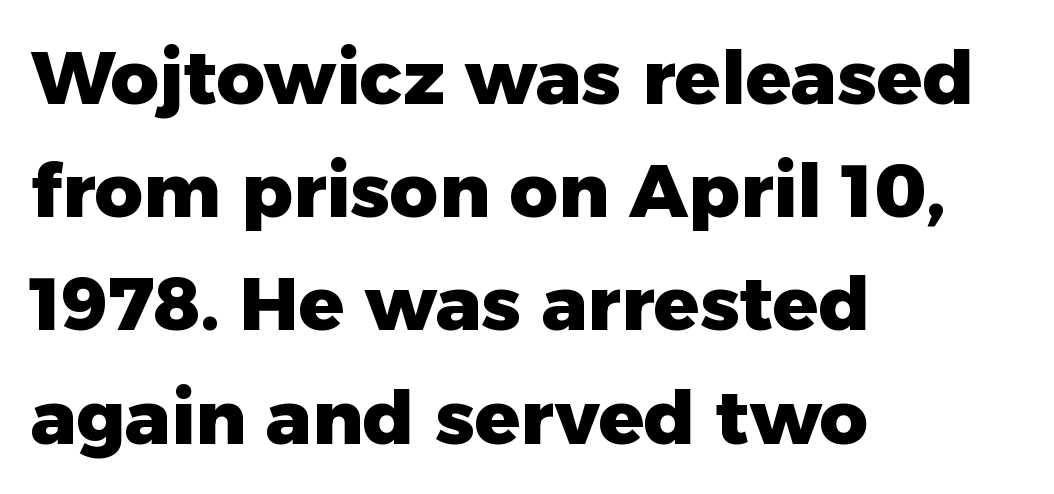
Set as a true bold cut, around the 700 mark. Think of a printed novel: that variable character pitch is what you see here. These lines are composed in type without serifs. In terms of leading, this rendering sits right in the middle.
